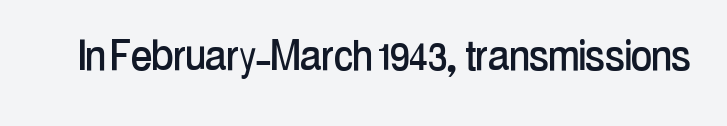
{"serif": "no", "italic": "no", "width": "condensed", "stroke_contrast": "low", "x_height": "medium", "monospaced": "no", "underline": "no", "letter_spacing": "normal", "letter_spacing_em": 0.0, "glyph_px": 51}
